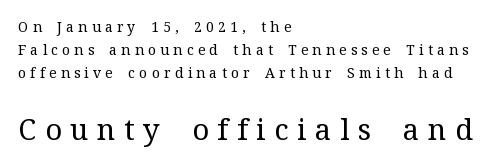
The image shows 29 px regular-weight serif type, upright; set left-aligned, normal line spacing (1.66x), unusually wide letter spacing (+0.3 em), not underlined; the second (bottom) block is 2.07x larger; medium stroke contrast and a medium x-height.
